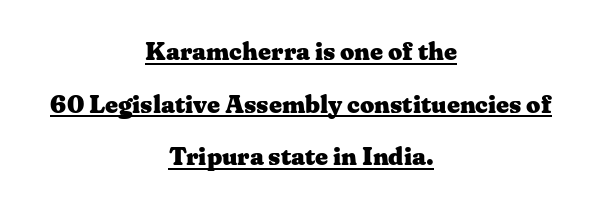
{"italic": "no", "bold": "yes", "underline": "yes", "align": "center", "line_spacing": "loose", "line_spacing_ratio": 2.11, "letter_spacing": "normal", "letter_spacing_em": 0.0, "glyph_px": 25}
